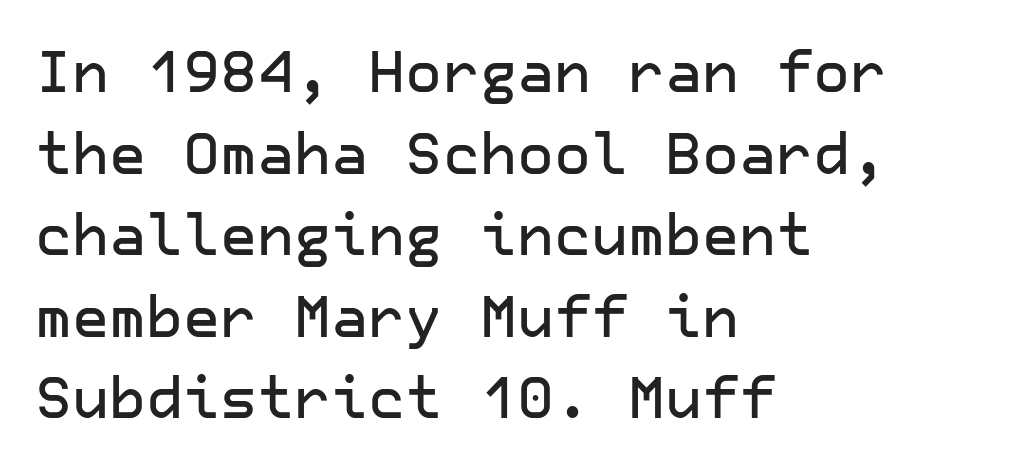
The image shows 57 px sans-serif type, upright; set left-aligned, normal line spacing (1.43x), normal letter spacing, not underlined; low stroke contrast and a medium x-height.
